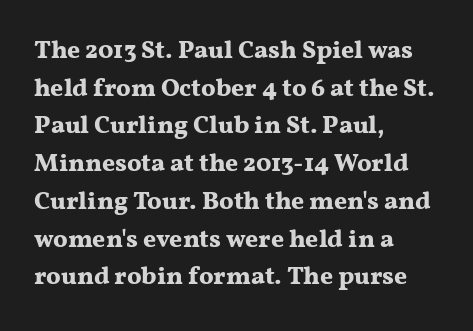
The image shows 25 px bold type, upright; set left-aligned, normal line spacing (1.51x), normal letter spacing, not underlined.
